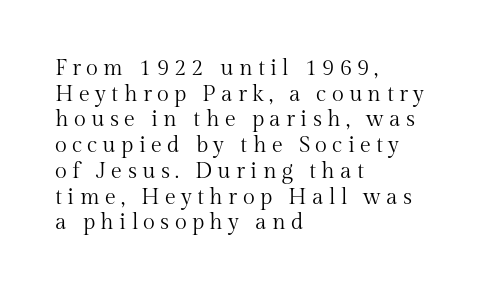
The image shows 22 px text type, upright; set left-aligned, line spacing 1.17x, unusually wide letter spacing (+0.24 em), not underlined.
